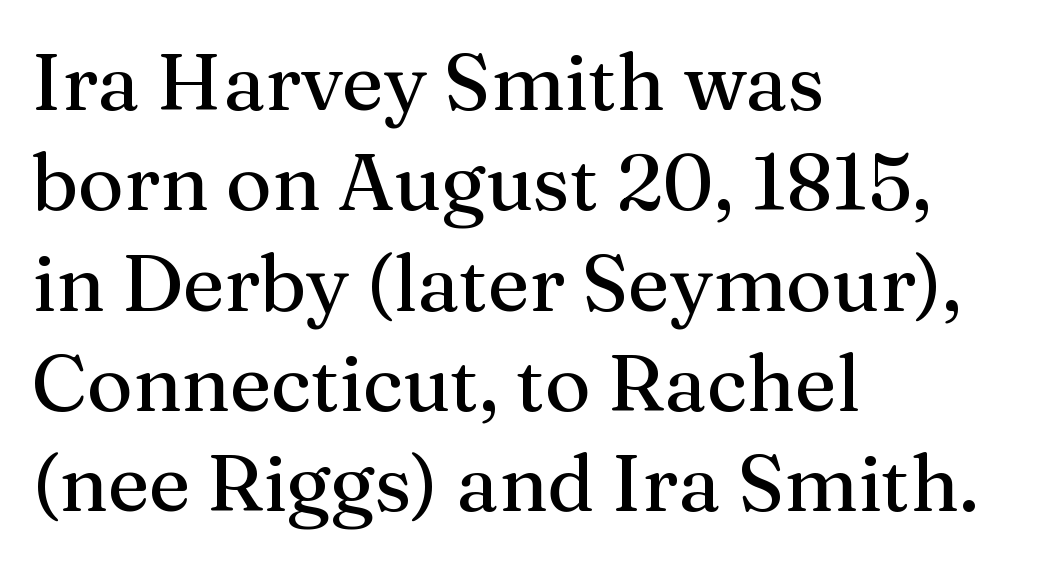
Q: Is the text italic (slanted)? A: No, it is upright.
Q: Is the typeface a serif or a sans-serif typeface? A: Serif.
Q: Is the text underlined? A: No.
Q: How is the paragraph aligned? A: Left-aligned.
Q: Is the spacing between letters normal or unusually wide? A: Normal.
Q: Is the spacing between lines tight, normal or loose? A: Normal.
Q: Width (condensed, normal, or wide)? A: Normal.
Q: Stroke contrast? A: Medium.
Q: x-height? A: Medium.
Q: Monospaced? A: No.
